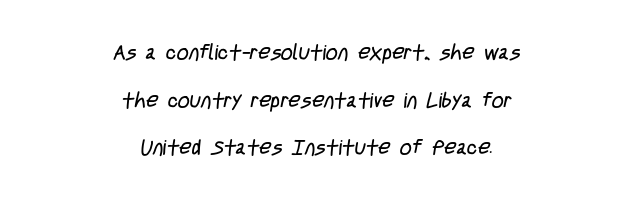
Each word holds together tightly as a unit, with standard inter-letter gaps. The rendering uses a large line-height, opening up the rows. Unmarked baselines from the first word to the last. This is not heavy type; no bold has been used.
